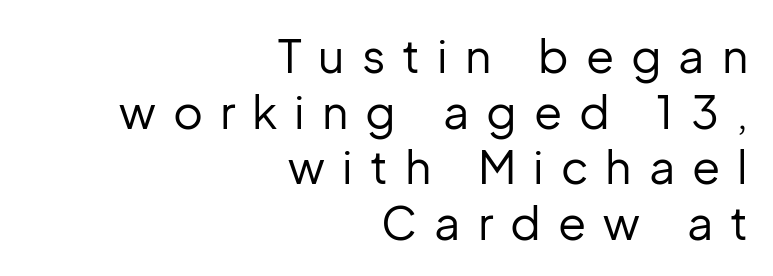
The image shows 46 px regular-weight sans-serif type, upright; set right-aligned, line spacing 1.21x, unusually wide letter spacing (+0.37 em), not underlined; low stroke contrast and a medium x-height.
